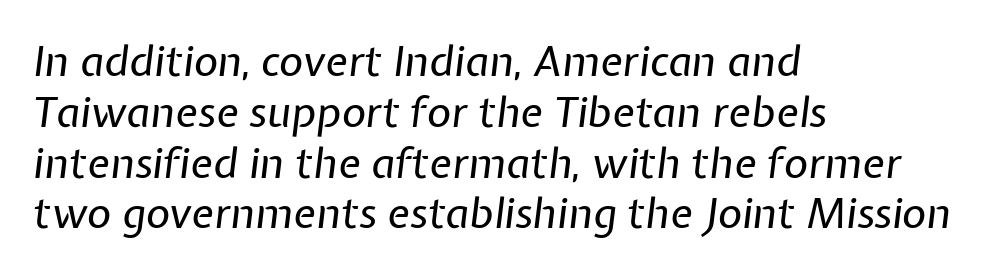
The ragged edge is on the right, which tells us the setting is flush left. The letterforms sit shoulder to shoulder at normal distance. Stems and bowls with no extra thickness — not bold. Proportional: the letters do not fall into vertical columns.
